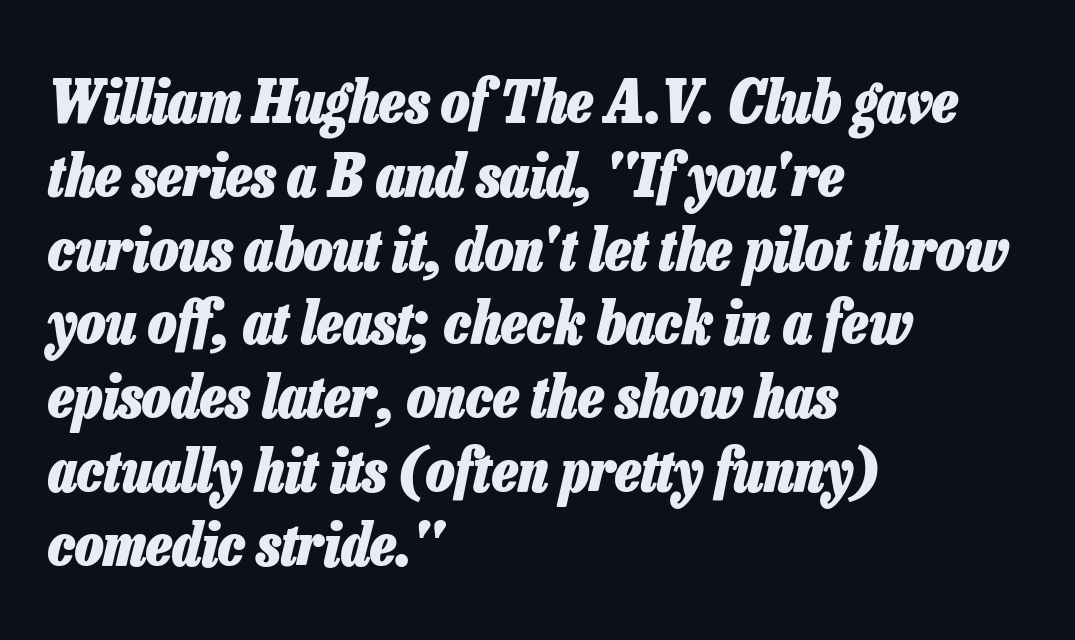
The passage shown is typed in a proportional face where columns would drift. Thick stems and heavy bowls — unmistakably bold. These lines are set flush left with a ragged right edge. Check the space under the baseline: it is left empty.
